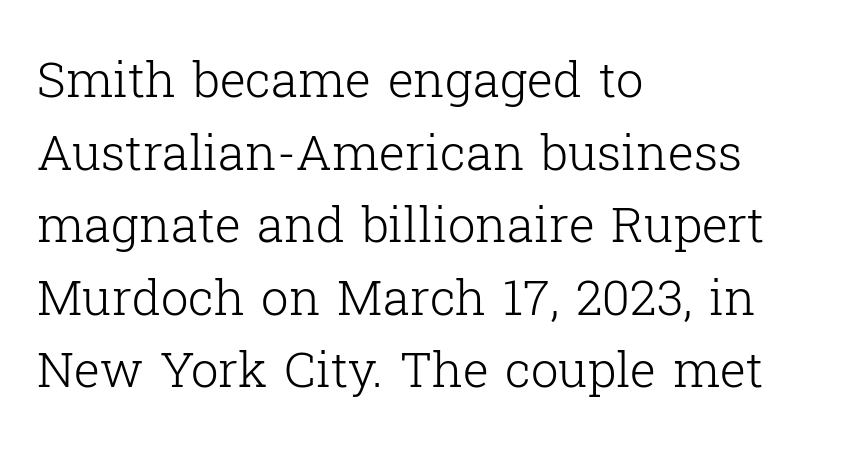
Character widths vary here, with narrow letters taking less room than wide ones. Only glyphs here, with clear space below each row. The line-height multiplier appears to be the usual default. The tracking reads as untouched default to a designer's eye.
